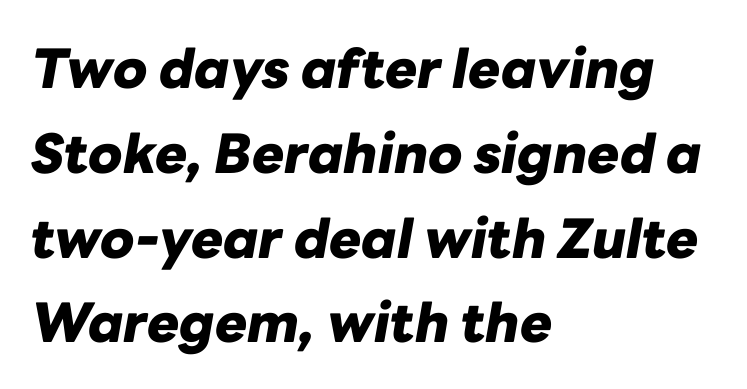
Each line starts at the same left margin while the right side varies. As a designer I'd log this as weight 700, bold. Do the characters align in a grid? No, the font is proportional. Underline: absent.
